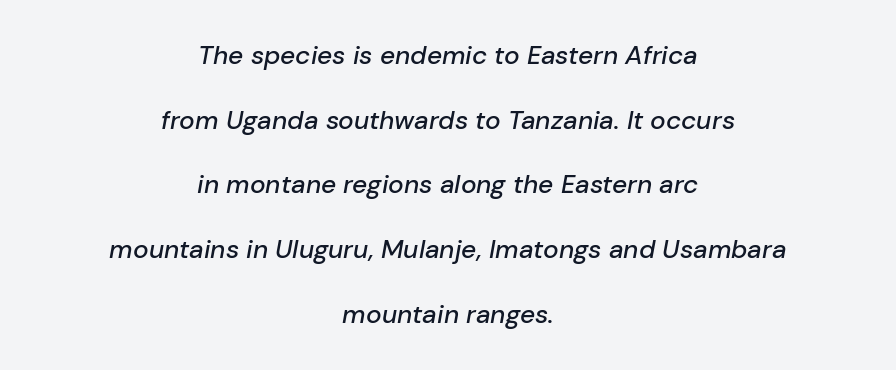
The image shows 26 px text type, italic (leaning right); set centered, loose line spacing (2.49x), normal letter spacing, not underlined.
